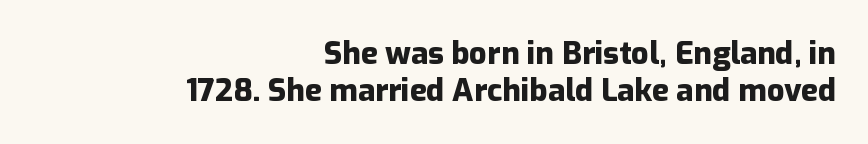
{"serif": "no", "italic": "no", "bold": "yes", "weight": "heavy", "width": "normal", "stroke_contrast": "low", "x_height": "medium", "monospaced": "no", "underline": "no", "align": "right", "line_spacing_ratio": 1.18, "letter_spacing": "normal", "letter_spacing_em": 0.0, "glyph_px": 31}
